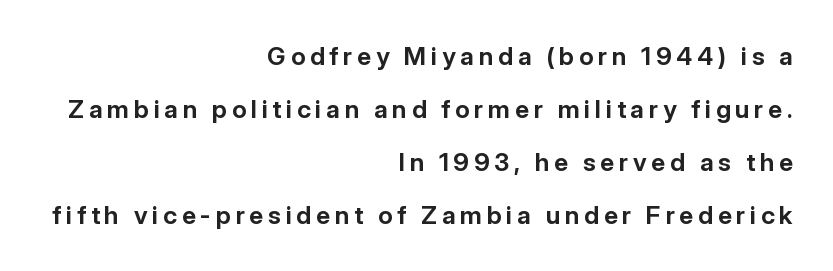
Q: Is the text bold? A: Yes.
Q: Is the text italic (slanted)? A: No, it is upright.
Q: Is the text underlined? A: No.
Q: How is the paragraph aligned? A: Right-aligned.
Q: Is the spacing between lines tight, normal or loose? A: Loose.
